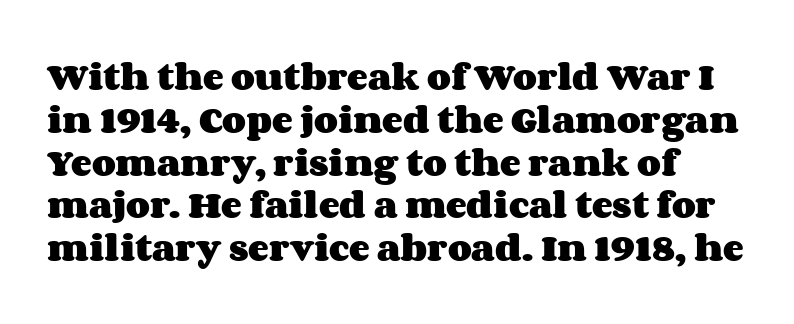
The image shows 31 px heavy, wide type, upright; set left-aligned, normal line spacing (1.38x), normal letter spacing, not underlined; medium stroke contrast and a large x-height.
